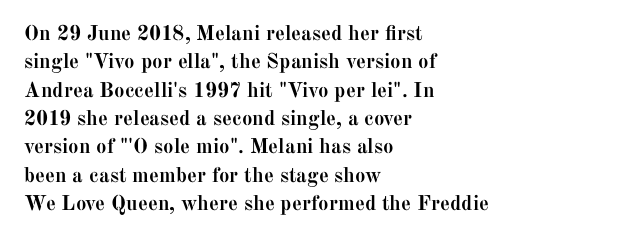
The lines in this sample share a left origin and differ only in where they stop. The block of text has a typical density, with ordinary space between rows. Posture: upright roman. The characters look thick and weighty, a clear bold. Letters rest on an invisible, unmarked baseline. There is no visible air inserted between adjacent glyphs.
